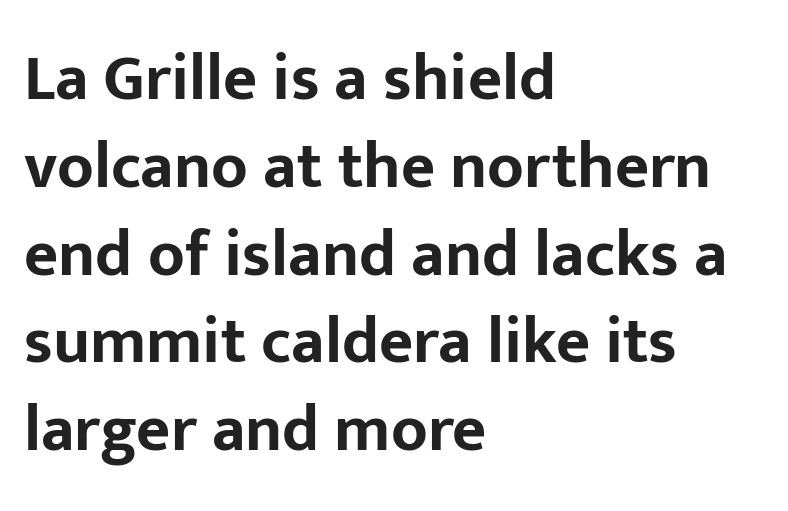
Q: Is the text bold? A: Yes.
Q: Is the text italic (slanted)? A: No, it is upright.
Q: Is the typeface a serif or a sans-serif typeface? A: Sans-serif.
Q: Is the text underlined? A: No.
Q: How is the paragraph aligned? A: Left-aligned.
Q: Is the spacing between letters normal or unusually wide? A: Normal.
Q: Is the spacing between lines tight, normal or loose? A: Normal.
Q: Width (condensed, normal, or wide)? A: Normal.
Q: Stroke contrast? A: Low.
Q: x-height? A: Medium.
Q: Monospaced? A: No.
